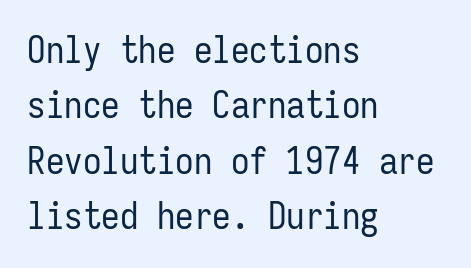
Q: Is the text bold? A: No.
Q: Is the text italic (slanted)? A: No, it is upright.
Q: Is the typeface a serif or a sans-serif typeface? A: Sans-serif.
Q: Is the text underlined? A: No.
Q: How is the paragraph aligned? A: Left-aligned.
Q: Is the spacing between letters normal or unusually wide? A: Normal.
Q: Is the spacing between lines tight, normal or loose? A: Normal.
Q: Width (condensed, normal, or wide)? A: Condensed.
Q: Stroke contrast? A: Low.
Q: x-height? A: Medium.
Q: Monospaced? A: Yes.
